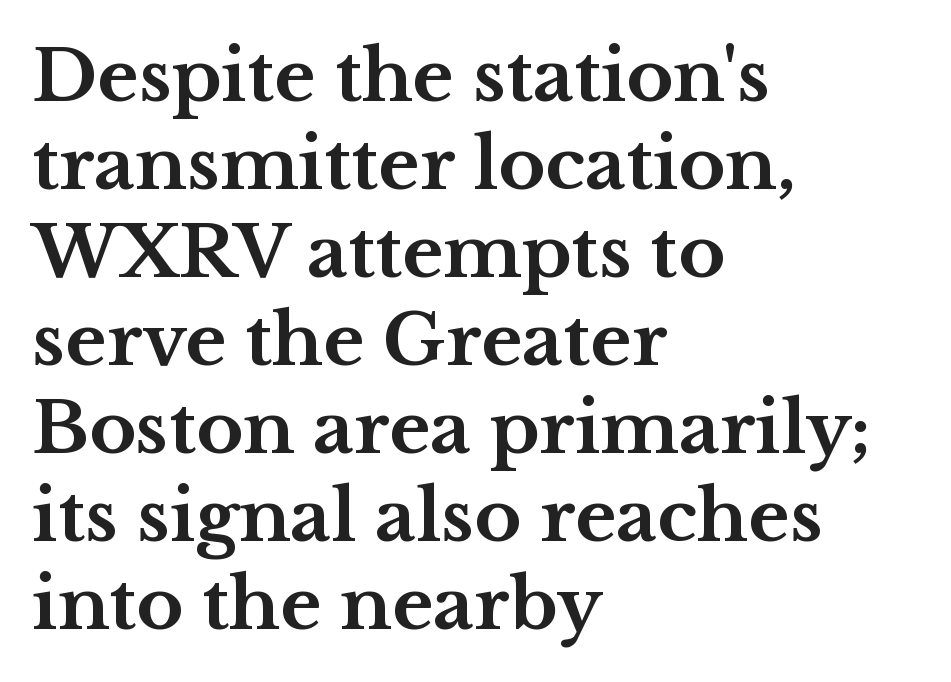
The image shows 71 px bold, wide serif type, upright; set left-aligned, line spacing 1.24x, normal letter spacing, not underlined; medium stroke contrast and a medium x-height.
